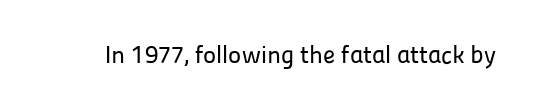
The image shows 25 px text type, upright; set normal letter spacing, not underlined.
